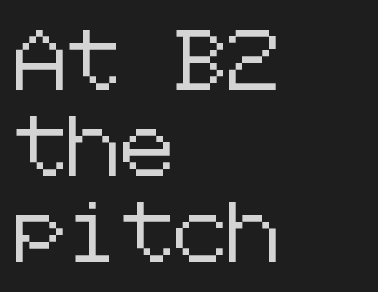
Q: Is the text italic (slanted)? A: No, it is upright.
Q: Is the typeface a serif or a sans-serif typeface? A: Sans-serif.
Q: Is the text underlined? A: No.
Q: How is the paragraph aligned? A: Left-aligned.
Q: Is the spacing between letters normal or unusually wide? A: Normal.
Q: Is the spacing between lines tight, normal or loose? A: Normal.
Q: Width (condensed, normal, or wide)? A: Normal.
Q: Stroke contrast? A: Low.
Q: x-height? A: Medium.
